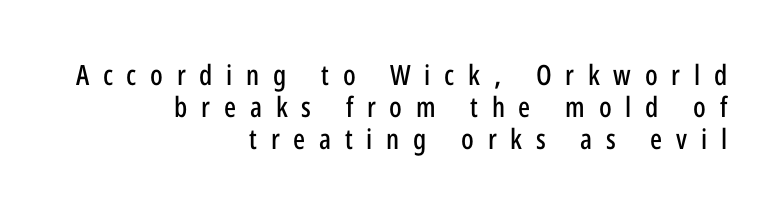
Q: Is the text italic (slanted)? A: No, it is upright.
Q: Is the typeface a serif or a sans-serif typeface? A: Sans-serif.
Q: Is the text underlined? A: No.
Q: How is the paragraph aligned? A: Right-aligned.
Q: Is the spacing between letters normal or unusually wide? A: Unusually wide.
Q: Is the spacing between lines tight, normal or loose? A: Tight.
Q: Width (condensed, normal, or wide)? A: Condensed.
Q: Stroke contrast? A: Low.
Q: x-height? A: Medium.
Q: Monospaced? A: No.
